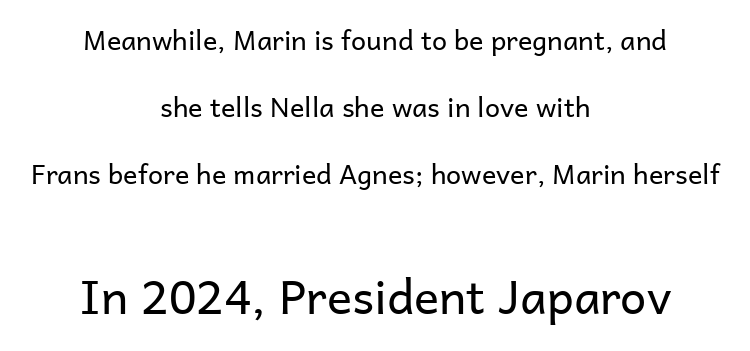
Observe the absence of serifs on each vertical stroke in this sample. Beneath every word, the page is bare. The typography opts for an upright posture over an oblique one. Looks like regular typesetting: each glyph gets only the width it needs. In terms of leading, this rendering errs on the spacious side.
